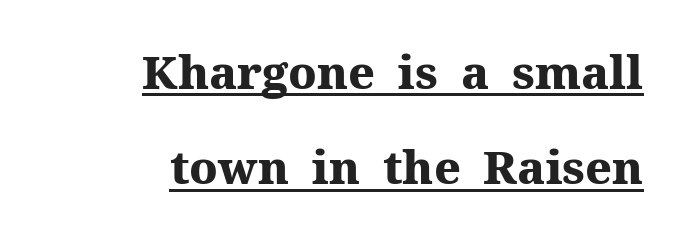
The image shows 46 px heavy serif type, upright; set right-aligned, loose line spacing (2.07x), normal letter spacing, underlined; medium stroke contrast and a medium x-height.
